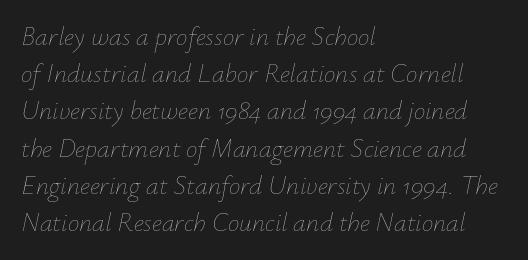
The image shows 26 px text type, italic (leaning right); set left-aligned, normal line spacing (1.43x), normal letter spacing, not underlined.
